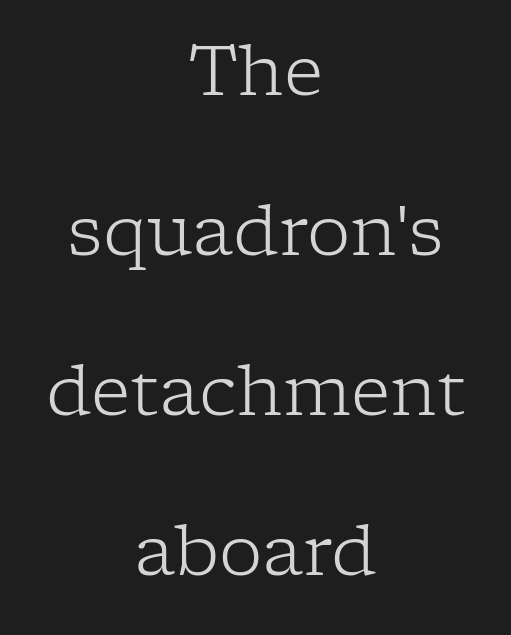
Q: Is the text bold? A: No.
Q: Is the text italic (slanted)? A: No, it is upright.
Q: Is the typeface a serif or a sans-serif typeface? A: Serif.
Q: Is the text underlined? A: No.
Q: How is the paragraph aligned? A: Centered.
Q: Is the spacing between letters normal or unusually wide? A: Normal.
Q: Is the spacing between lines tight, normal or loose? A: Loose.
Q: Width (condensed, normal, or wide)? A: Normal.
Q: Stroke contrast? A: Low.
Q: x-height? A: Medium.
Q: Monospaced? A: No.
